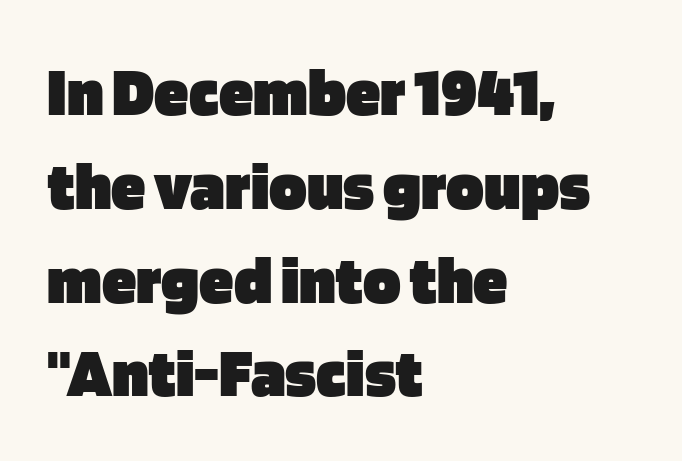
A typesetter would call this proportional, since set widths differ per character. The typography opts for an upright posture over an oblique one. The words here are not underlined. Leftover space on each line is placed entirely after the last word. Each glyph is drawn with heavy, bold strokes. In terms of leading, this rendering sits right in the middle.
